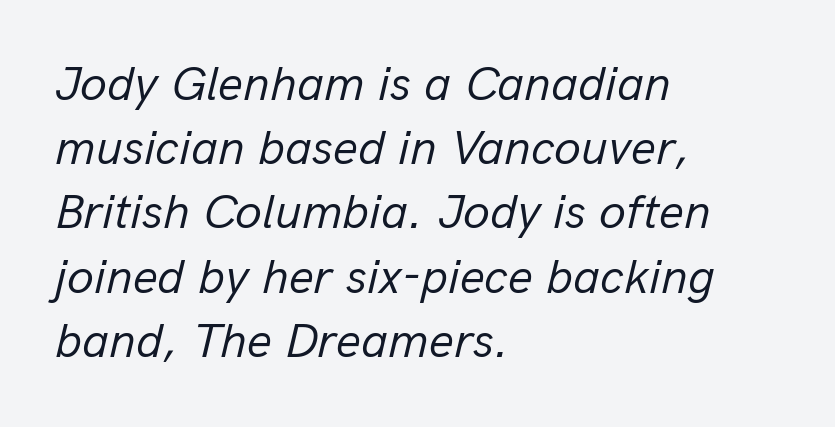
Evenly set lines give the paragraph a standard silhouette. Standard letterfit; no display-style spreading of the glyphs. Weight: regular or lighter. The passage shown is typed in a proportional face where columns would drift.
